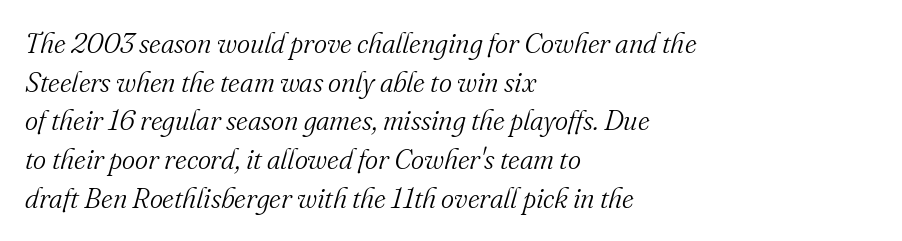
Q: Is the text bold? A: No.
Q: Is the text italic (slanted)? A: Yes, it leans right by about 16 degrees.
Q: Is the typeface a serif or a sans-serif typeface? A: Serif.
Q: Is the text underlined? A: No.
Q: How is the paragraph aligned? A: Left-aligned.
Q: Is the spacing between letters normal or unusually wide? A: Normal.
Q: Is the spacing between lines tight, normal or loose? A: Normal.
Q: Width (condensed, normal, or wide)? A: Normal.
Q: Stroke contrast? A: Medium.
Q: x-height? A: Small.
Q: Monospaced? A: No.
